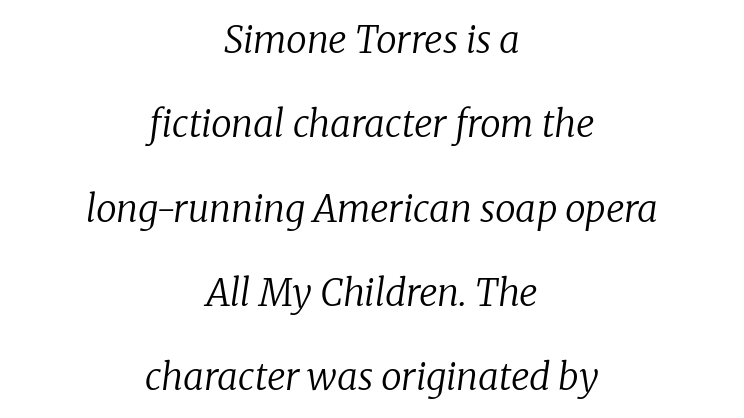
Q: Is the text bold? A: No.
Q: Is the text italic (slanted)? A: Yes, it leans right by about 8 degrees.
Q: Is the typeface a serif or a sans-serif typeface? A: Serif.
Q: Is the text underlined? A: No.
Q: How is the paragraph aligned? A: Centered.
Q: Is the spacing between letters normal or unusually wide? A: Normal.
Q: Is the spacing between lines tight, normal or loose? A: Loose.
Q: Width (condensed, normal, or wide)? A: Normal.
Q: Stroke contrast? A: Low.
Q: x-height? A: Medium.
Q: Monospaced? A: No.
